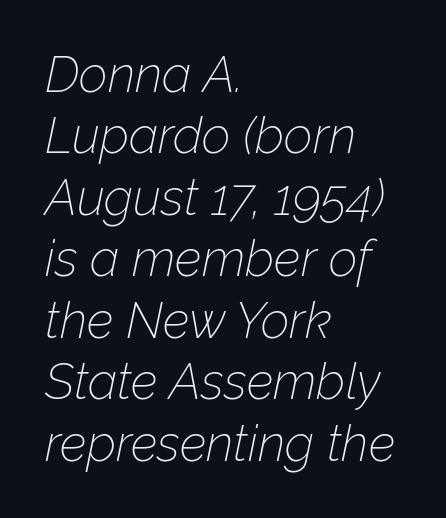
{"italic": "yes", "lean": "right", "slant_degrees": 12, "bold": "no", "weight": "thin", "width": "normal", "stroke_contrast": "low", "x_height": "medium", "monospaced": "no", "underline": "no", "align": "left", "line_spacing_ratio": 1.23, "letter_spacing": "normal", "letter_spacing_em": 0.0, "glyph_px": 50}
